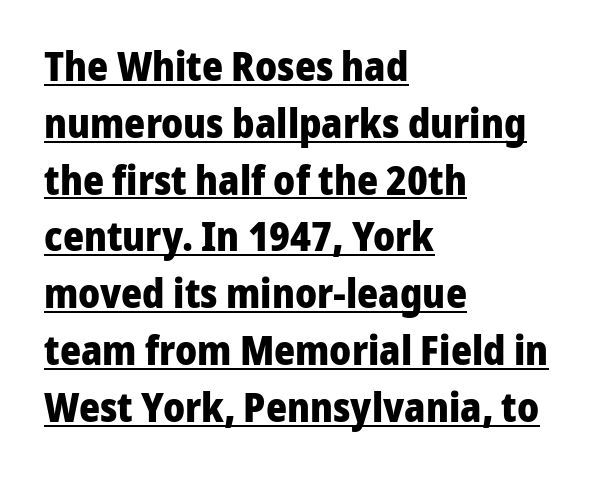
The image shows 40 px heavy sans-serif type, upright; set left-aligned, normal line spacing (1.42x), normal letter spacing, underlined; low stroke contrast and a medium x-height.
